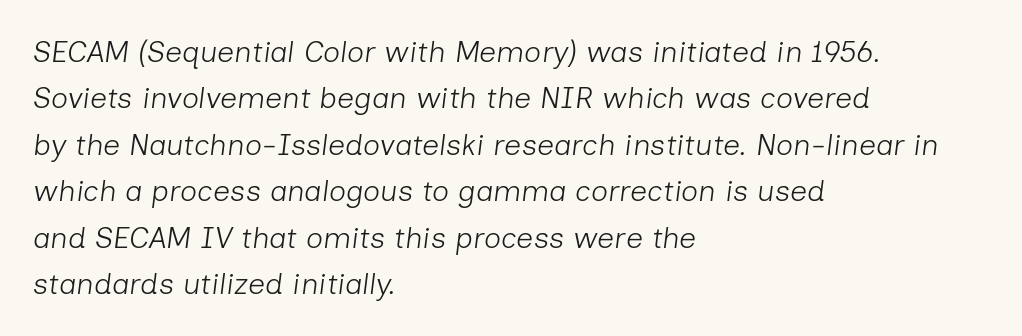
The image shows 30 px light type, italic (leaning right); set left-aligned, normal line spacing (1.55x), normal letter spacing, not underlined; low stroke contrast and a medium x-height.
